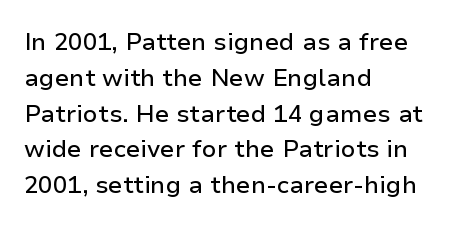
The image shows 24 px text type, upright; set left-aligned, normal line spacing (1.49x), normal letter spacing, not underlined.
